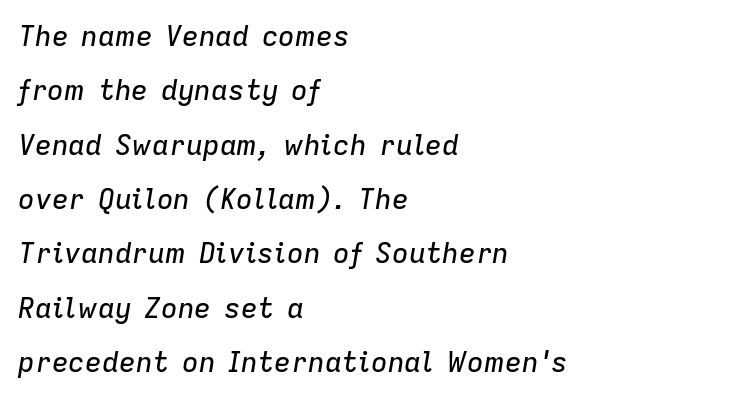
The image shows 28 px text type, italic (leaning right); set left-aligned, loose line spacing (1.94x), normal letter spacing, not underlined; low stroke contrast and a medium x-height.
